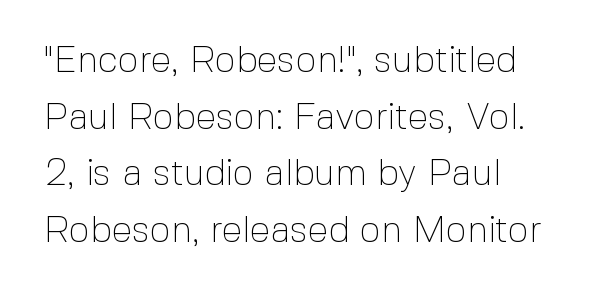
The image shows 37 px thin sans-serif type, upright; set normal line spacing (1.53x), normal letter spacing, not underlined; a medium x-height.
